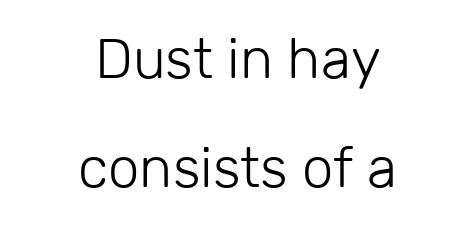
Q: Is the text bold? A: No.
Q: Is the text italic (slanted)? A: No, it is upright.
Q: Is the typeface a serif or a sans-serif typeface? A: Sans-serif.
Q: Is the text underlined? A: No.
Q: How is the paragraph aligned? A: Centered.
Q: Is the spacing between letters normal or unusually wide? A: Normal.
Q: Is the spacing between lines tight, normal or loose? A: Loose.
Q: Width (condensed, normal, or wide)? A: Normal.
Q: Stroke contrast? A: Low.
Q: x-height? A: Medium.
Q: Monospaced? A: No.
